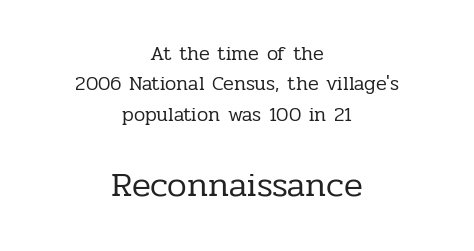
{"serif": "yes", "italic": "no", "bold": "no", "weight": "regular", "width": "normal", "stroke_contrast": "low", "x_height": "medium", "monospaced": "no", "underline": "no", "align": "center", "line_spacing": "normal", "line_spacing_ratio": 1.52, "letter_spacing": "normal", "letter_spacing_em": 0.0, "larger_block": "second", "size_ratio": 1.75, "glyph_px": 35}
